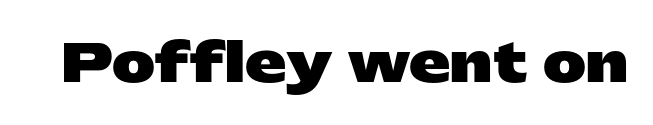
The image shows 52 px heavy, wide sans-serif type, upright; set normal letter spacing, not underlined; low stroke contrast and a medium x-height.
